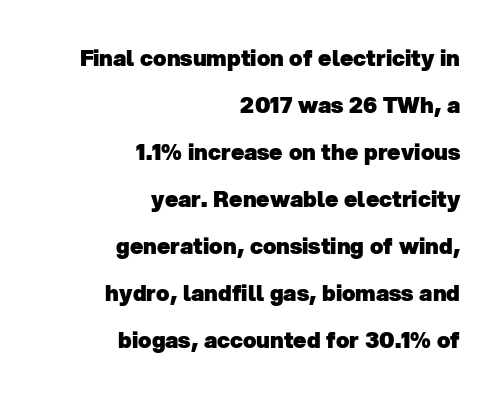
{"bold": "yes", "underline": "no", "align": "right", "line_spacing": "loose", "line_spacing_ratio": 2.14, "letter_spacing": "normal", "letter_spacing_em": 0.0, "glyph_px": 22}
